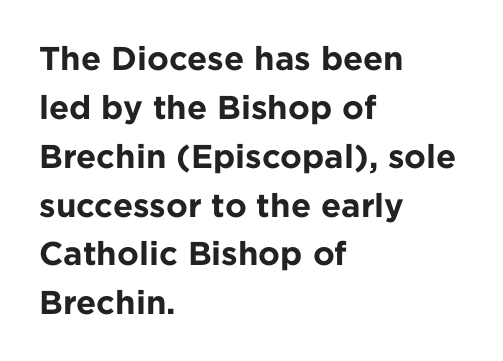
Q: Is the text bold? A: Yes.
Q: Is the text italic (slanted)? A: No, it is upright.
Q: Is the typeface a serif or a sans-serif typeface? A: Sans-serif.
Q: Is the text underlined? A: No.
Q: How is the paragraph aligned? A: Left-aligned.
Q: Is the spacing between letters normal or unusually wide? A: Normal.
Q: Is the spacing between lines tight, normal or loose? A: Normal.
Q: Width (condensed, normal, or wide)? A: Normal.
Q: Stroke contrast? A: Low.
Q: x-height? A: Medium.
Q: Monospaced? A: No.
